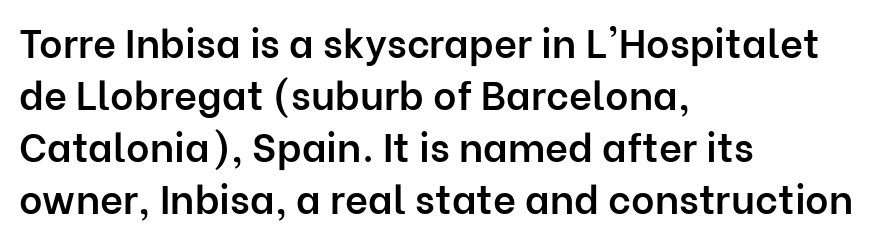
{"serif": "no", "italic": "no", "bold": "semi", "weight": "semibold", "width": "normal", "stroke_contrast": "low", "x_height": "medium", "monospaced": "no", "underline": "no", "align": "left", "line_spacing": "normal", "line_spacing_ratio": 1.3, "letter_spacing": "normal", "letter_spacing_em": 0.0, "glyph_px": 40}
